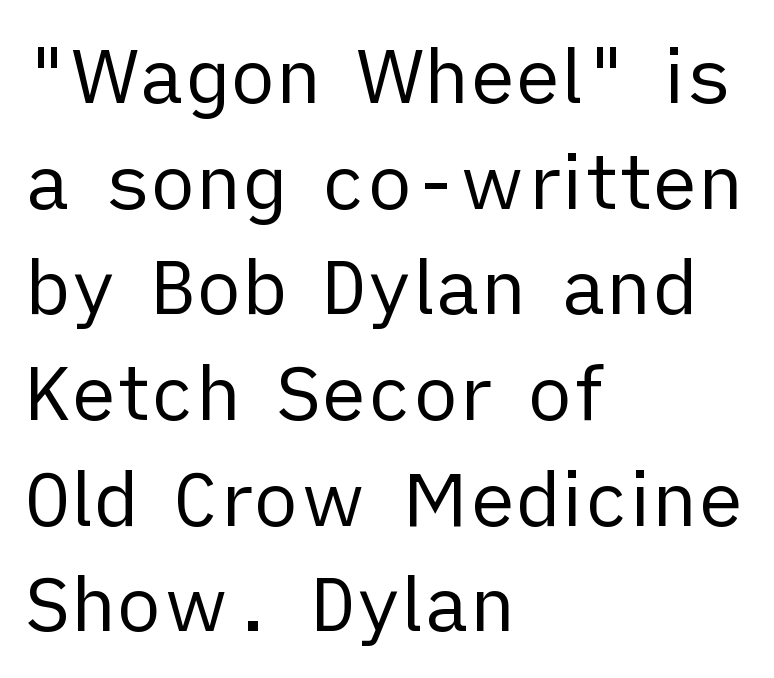
The image shows 76 px regular-weight sans-serif type, upright; set left-aligned, normal line spacing (1.39x), normal letter spacing, not underlined; low stroke contrast and a medium x-height.
